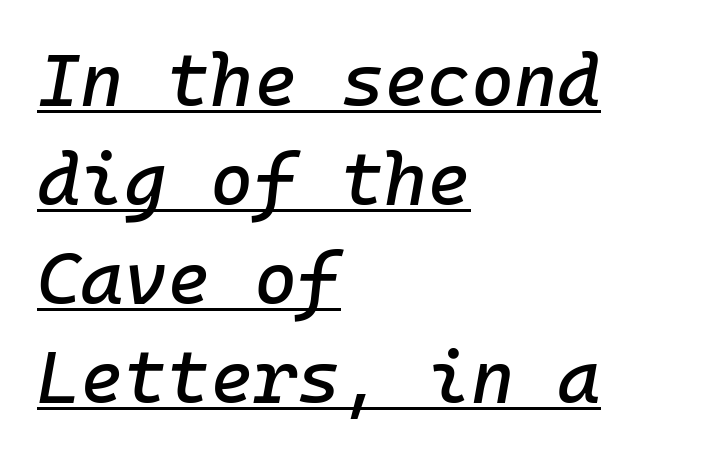
Q: Is the text italic (slanted)? A: Yes, it leans right by about 10 degrees.
Q: Is the text underlined? A: Yes.
Q: How is the paragraph aligned? A: Left-aligned.
Q: Is the spacing between letters normal or unusually wide? A: Normal.
Q: Is the spacing between lines tight, normal or loose? A: Normal.
Q: Width (condensed, normal, or wide)? A: Normal.
Q: Stroke contrast? A: Low.
Q: x-height? A: Medium.
Q: Monospaced? A: Yes.
